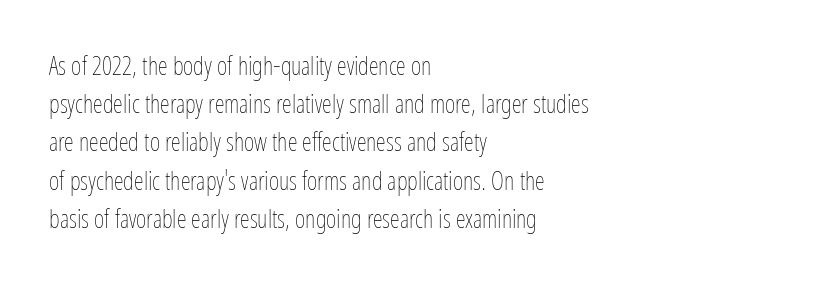
The image shows 25 px text type, upright; set left-aligned, normal line spacing (1.53x), normal letter spacing, not underlined.
